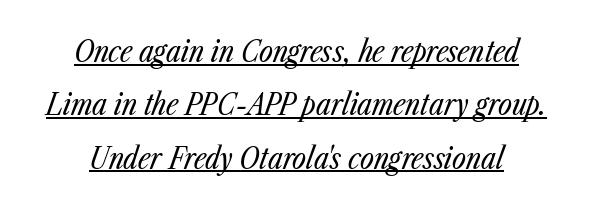
The image shows 30 px regular-weight, condensed type, italic (leaning right); set centered, line spacing 1.78x, normal letter spacing, underlined; low stroke contrast and a medium x-height.
